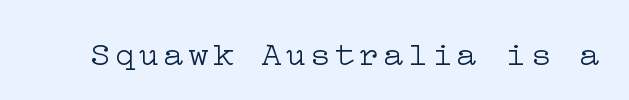
{"serif": "yes", "italic": "no", "bold": "no", "weight": "light", "width": "wide", "stroke_contrast": "low", "x_height": "medium", "underline": "no", "glyph_px": 34}
